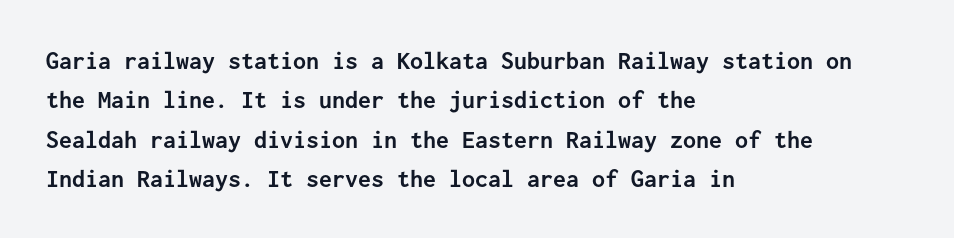
Q: Is the text bold? A: Yes.
Q: Is the text italic (slanted)? A: No, it is upright.
Q: Is the text underlined? A: No.
Q: How is the paragraph aligned? A: Left-aligned.
Q: Is the spacing between letters normal or unusually wide? A: Normal.
Q: Is the spacing between lines tight, normal or loose? A: Normal.
